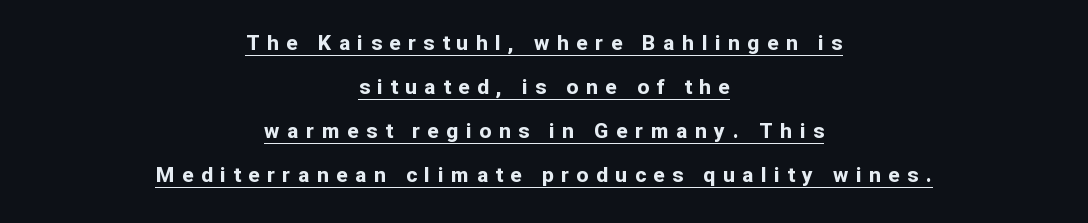
Q: Is the text bold? A: Yes.
Q: Is the text italic (slanted)? A: No, it is upright.
Q: Is the text underlined? A: Yes.
Q: How is the paragraph aligned? A: Centered.
Q: Is the spacing between letters normal or unusually wide? A: Unusually wide.
Q: Is the spacing between lines tight, normal or loose? A: Loose.
